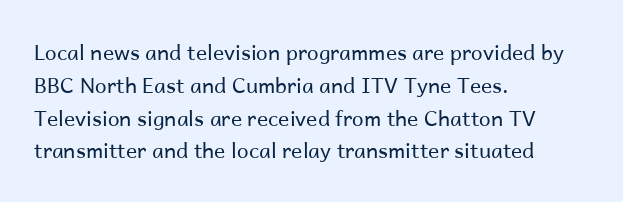
Q: Is the text bold? A: No.
Q: Is the text italic (slanted)? A: No, it is upright.
Q: Is the text underlined? A: No.
Q: How is the paragraph aligned? A: Left-aligned.
Q: Is the spacing between letters normal or unusually wide? A: Normal.
Q: Is the spacing between lines tight, normal or loose? A: Normal.
